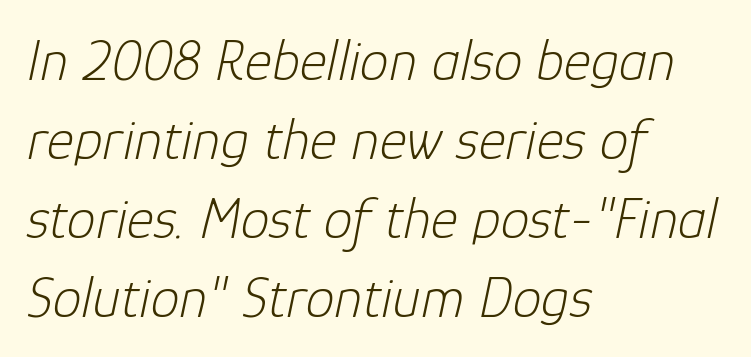
Q: Is the text bold? A: No.
Q: Is the text italic (slanted)? A: Yes, it leans right by about 12 degrees.
Q: Is the text underlined? A: No.
Q: How is the paragraph aligned? A: Left-aligned.
Q: Is the spacing between letters normal or unusually wide? A: Normal.
Q: Is the spacing between lines tight, normal or loose? A: Normal.
Q: Width (condensed, normal, or wide)? A: Normal.
Q: Stroke contrast? A: Low.
Q: x-height? A: Medium.
Q: Monospaced? A: No.
